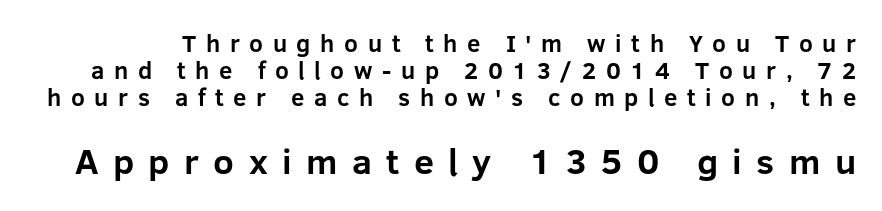
Q: Is the text bold? A: Yes.
Q: Is the text italic (slanted)? A: No, it is upright.
Q: Is the typeface a serif or a sans-serif typeface? A: Sans-serif.
Q: Is the text underlined? A: No.
Q: Is the spacing between letters normal or unusually wide? A: Unusually wide.
Q: Is the spacing between lines tight, normal or loose? A: Tight.
Q: Which block of text is set in a larger size, the first (top) or the second (bottom)? A: The second (bottom) one.
Q: Width (condensed, normal, or wide)? A: Normal.
Q: Stroke contrast? A: Low.
Q: x-height? A: Medium.
Q: Monospaced? A: No.
